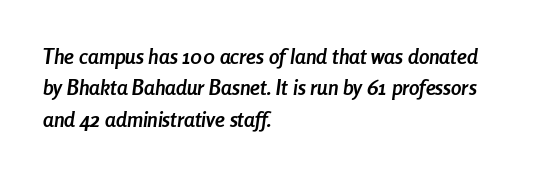
Q: Is the text bold? A: Yes.
Q: Is the text italic (slanted)? A: Yes, it leans right by about 8 degrees.
Q: Is the text underlined? A: No.
Q: How is the paragraph aligned? A: Left-aligned.
Q: Is the spacing between letters normal or unusually wide? A: Normal.
Q: Is the spacing between lines tight, normal or loose? A: Normal.
